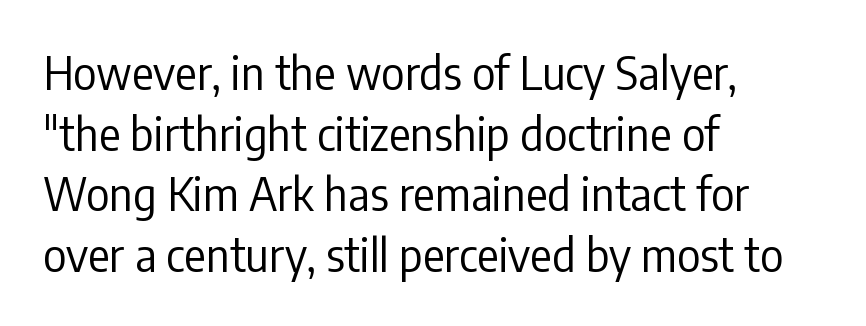
Q: Is the text bold? A: No.
Q: Is the text italic (slanted)? A: No, it is upright.
Q: Is the typeface a serif or a sans-serif typeface? A: Sans-serif.
Q: Is the text underlined? A: No.
Q: How is the paragraph aligned? A: Left-aligned.
Q: Is the spacing between letters normal or unusually wide? A: Normal.
Q: Is the spacing between lines tight, normal or loose? A: Normal.
Q: Width (condensed, normal, or wide)? A: Condensed.
Q: Stroke contrast? A: Low.
Q: x-height? A: Medium.
Q: Monospaced? A: No.
